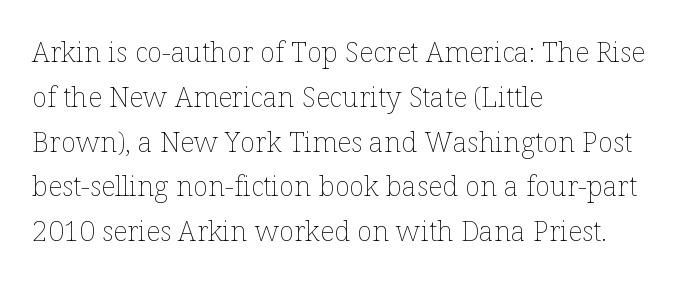
{"italic": "no", "bold": "no", "weight": "thin", "width": "normal", "stroke_contrast": "low", "x_height": "medium", "monospaced": "no", "underline": "no", "align": "left", "line_spacing": "normal", "line_spacing_ratio": 1.6, "letter_spacing": "normal", "letter_spacing_em": 0.0, "glyph_px": 28}
